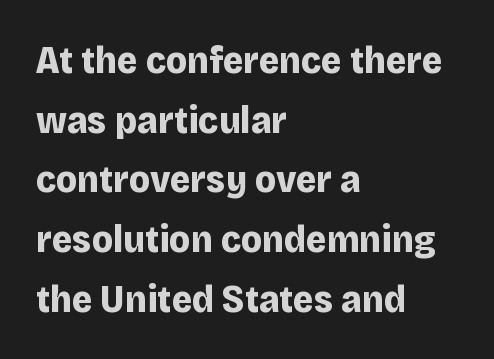
The image shows 39 px bold sans-serif type, upright; set left-aligned, normal line spacing (1.53x), normal letter spacing, not underlined; low stroke contrast and a large x-height.
